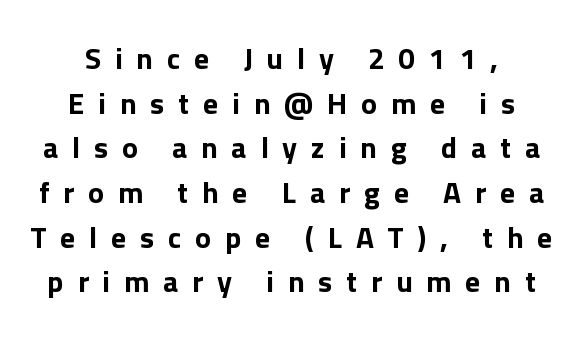
Q: Is the text italic (slanted)? A: No, it is upright.
Q: Is the typeface a serif or a sans-serif typeface? A: Sans-serif.
Q: Is the text underlined? A: No.
Q: Is the spacing between letters normal or unusually wide? A: Unusually wide.
Q: Is the spacing between lines tight, normal or loose? A: Normal.
Q: Width (condensed, normal, or wide)? A: Normal.
Q: Stroke contrast? A: Low.
Q: x-height? A: Medium.
Q: Monospaced? A: No.
